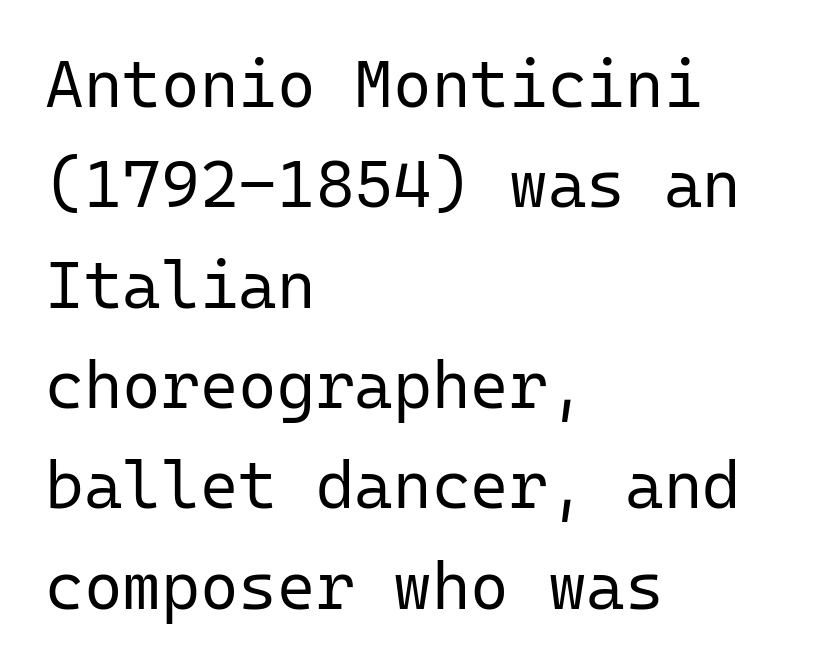
These lines are rendered in a fixed-pitch font. The font family rendered here belongs to the sans-serif group. Anything drawn beneath the words? Only blank space. Observe the ordinary spacing: letters are neighbours, not strangers. Posture: vertical. If you measured baseline to baseline, you'd find a middling distance.
